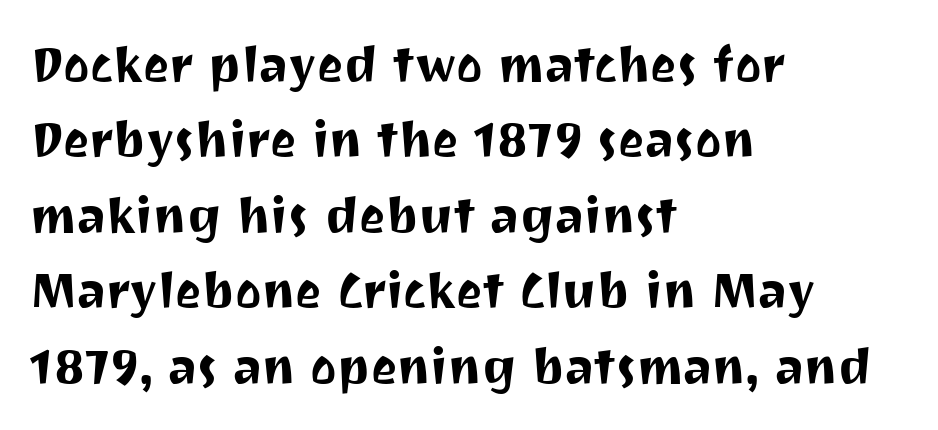
If you drew a line through each stem, it would be perfectly vertical. Observe the ordinary spacing: letters are neighbours, not strangers. A sans-serif font was chosen for this passage. The lines are quadded left. Think of a printed novel: that variable character pitch is what you see here.
